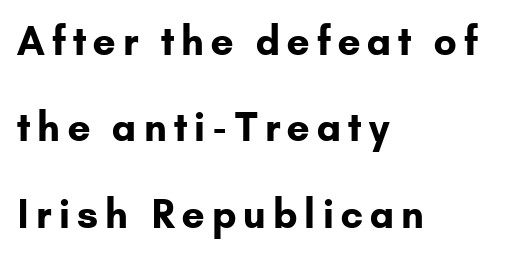
The image shows 38 px bold sans-serif type, upright; set left-aligned, loose line spacing (2.27x), not underlined; low stroke contrast and a small x-height.
